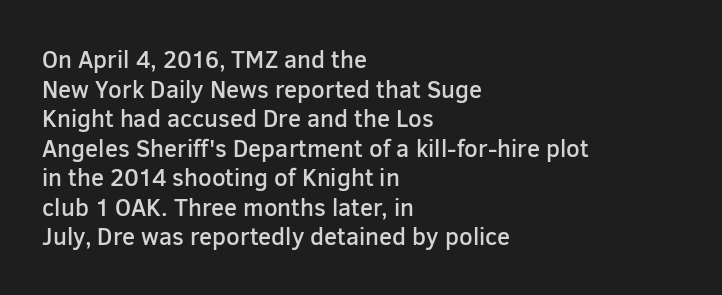
{"italic": "no", "bold": "semi", "underline": "no", "align": "left", "line_spacing_ratio": 1.23, "letter_spacing": "normal", "letter_spacing_em": 0.0, "glyph_px": 24}
